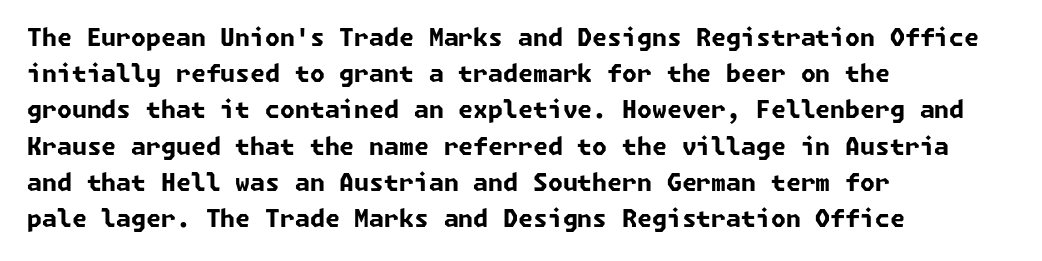
The image shows 24 px bold type; set left-aligned, normal line spacing (1.51x), normal letter spacing, not underlined.
